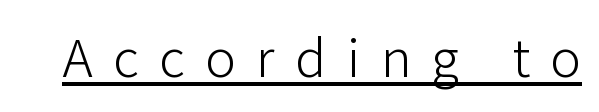
{"serif": "no", "italic": "no", "bold": "no", "weight": "light", "width": "normal", "stroke_contrast": "low", "x_height": "medium", "monospaced": "no", "underline": "yes", "letter_spacing": "wide", "letter_spacing_em": 0.36, "glyph_px": 57}
